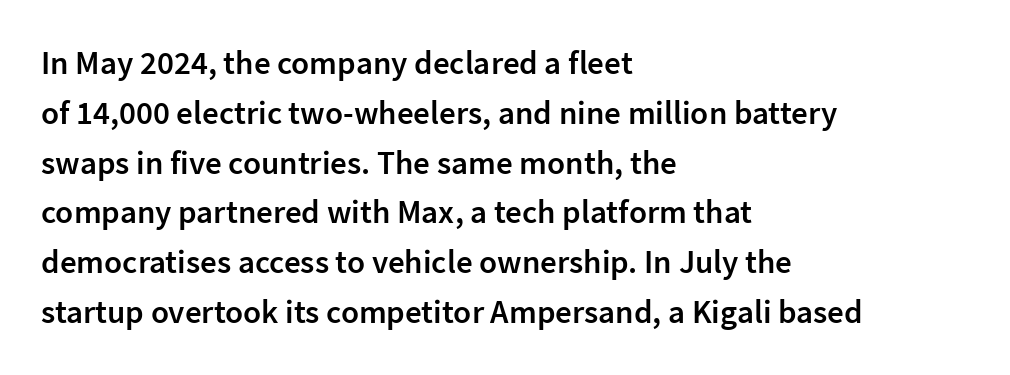
The image shows 33 px semibold sans-serif type, upright; set left-aligned, normal line spacing (1.51x), normal letter spacing, not underlined; low stroke contrast and a medium x-height.
